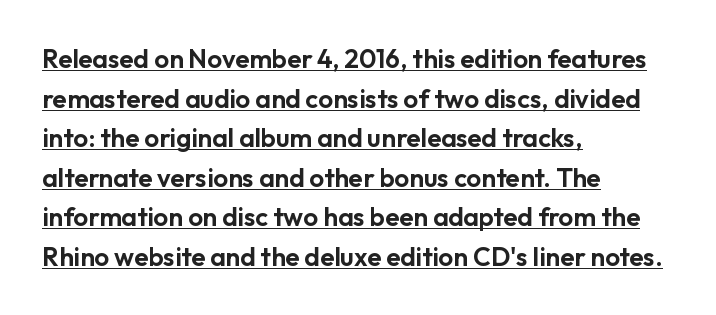
Caption: lettering with a line underneath. Vertical strokes here are truly vertical. The lines are quadded left. Successive baselines arrive at the customary interval. How are the letters spaced? Ordinarily, with no added tracking.
